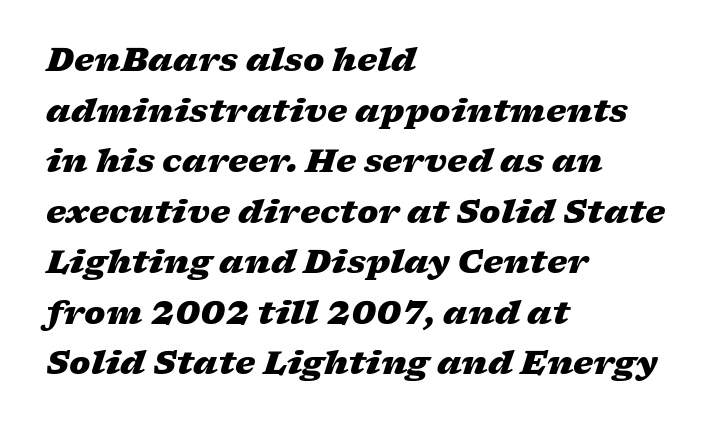
Q: Is the text bold? A: Yes.
Q: Is the text italic (slanted)? A: Yes, it leans right by about 17 degrees.
Q: Is the text underlined? A: No.
Q: How is the paragraph aligned? A: Left-aligned.
Q: Is the spacing between letters normal or unusually wide? A: Normal.
Q: Is the spacing between lines tight, normal or loose? A: Normal.
Q: Width (condensed, normal, or wide)? A: Wide.
Q: Stroke contrast? A: Low.
Q: x-height? A: Medium.
Q: Monospaced? A: No.
